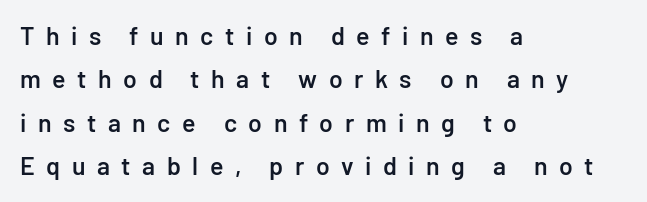
{"italic": "no", "bold": "semi", "underline": "no", "align": "left", "line_spacing_ratio": 1.74, "letter_spacing": "wide", "letter_spacing_em": 0.46, "glyph_px": 25}
